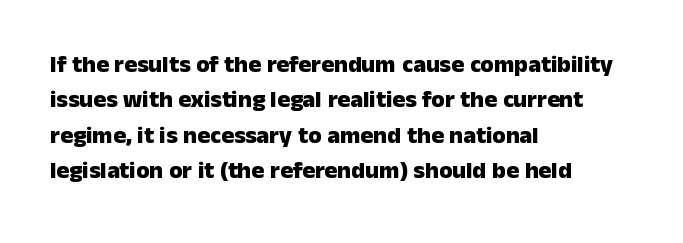
The baseline area is clear. Rendered with straight, roman letterforms. The face used here has the dense, thick strokes of a bold. One-word summary of the alignment: left.
